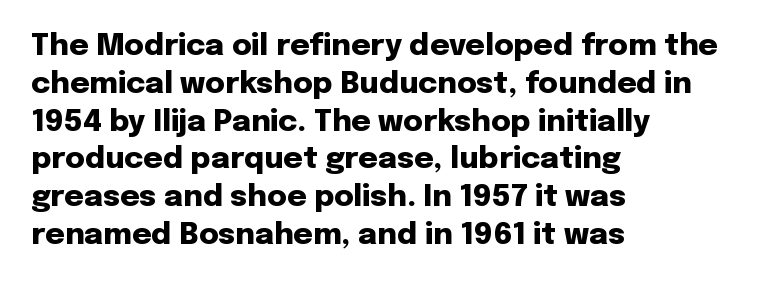
The image shows 30 px heavy sans-serif type, upright; set left-aligned, normal line spacing (1.26x), normal letter spacing, not underlined; low stroke contrast and a medium x-height.
